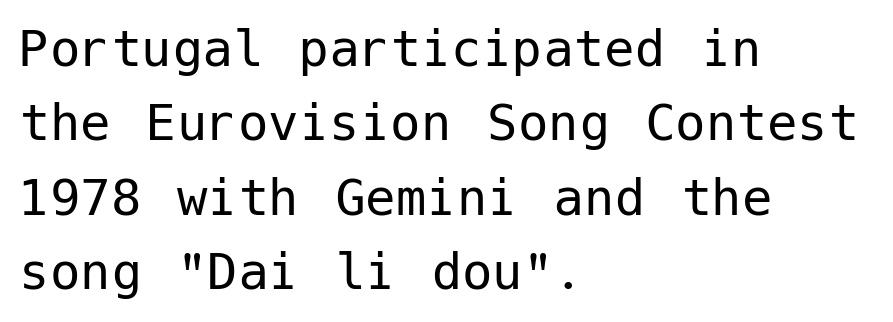
{"serif": "no", "italic": "no", "bold": "no", "weight": "regular", "width": "normal", "stroke_contrast": "low", "x_height": "medium", "underline": "no", "align": "left", "line_spacing_ratio": 1.22, "letter_spacing": "normal", "letter_spacing_em": 0.0, "glyph_px": 61}
